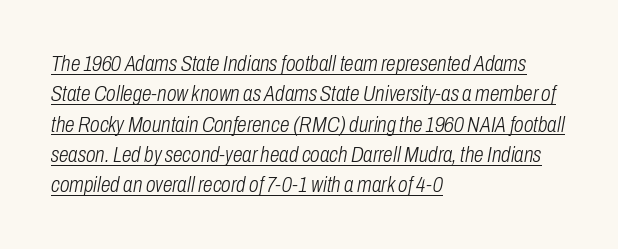
Q: Is the text bold? A: No.
Q: Is the text italic (slanted)? A: Yes, it leans right by about 10 degrees.
Q: Is the text underlined? A: Yes.
Q: How is the paragraph aligned? A: Left-aligned.
Q: Is the spacing between letters normal or unusually wide? A: Normal.
Q: Is the spacing between lines tight, normal or loose? A: Normal.
